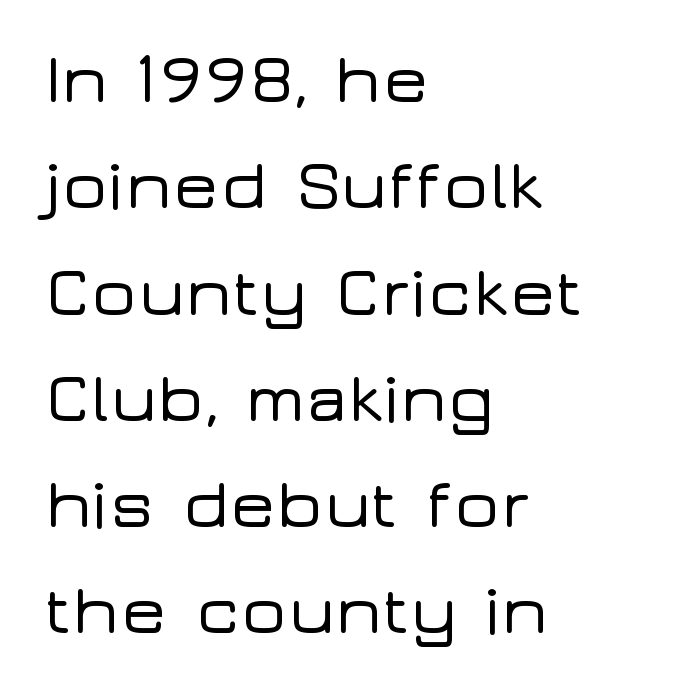
Q: Is the text italic (slanted)? A: No, it is upright.
Q: Is the typeface a serif or a sans-serif typeface? A: Sans-serif.
Q: Is the text underlined? A: No.
Q: How is the paragraph aligned? A: Left-aligned.
Q: Is the spacing between letters normal or unusually wide? A: Normal.
Q: Is the spacing between lines tight, normal or loose? A: Normal.
Q: Width (condensed, normal, or wide)? A: Wide.
Q: Stroke contrast? A: Low.
Q: x-height? A: Medium.
Q: Monospaced? A: No.
